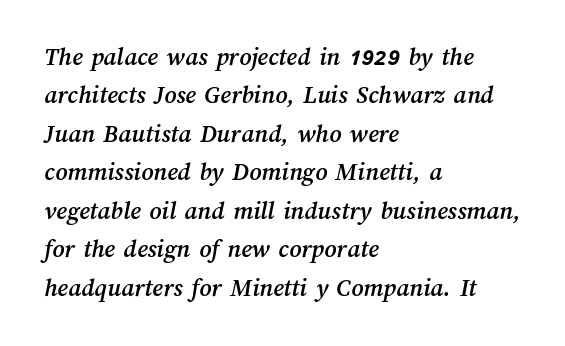
{"underline": "no", "align": "left", "line_spacing": "normal", "line_spacing_ratio": 1.48, "letter_spacing": "normal", "letter_spacing_em": 0.0, "glyph_px": 26}
